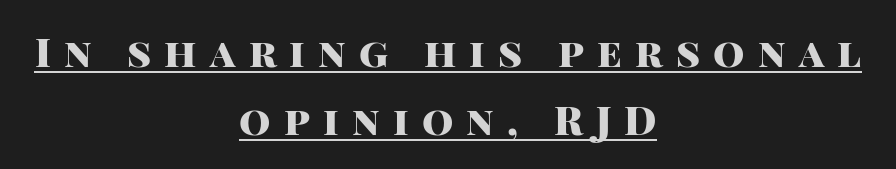
Caption: expanded tracking, letters set apart. The passage shown stacks its lines at a standard gap. The glyphs in this specimen are sans serif. You can see a thin bar hugging the bottom of the glyphs. These lines were composed using upright roman letters.
